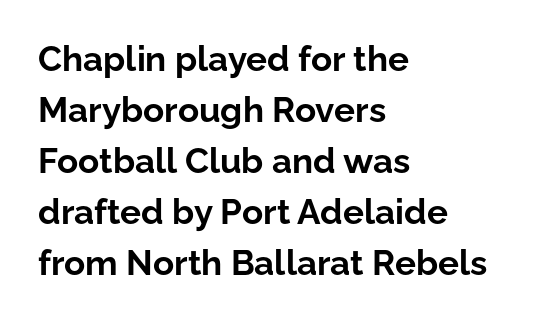
{"serif": "no", "italic": "no", "bold": "yes", "weight": "bold", "width": "normal", "stroke_contrast": "low", "x_height": "medium", "monospaced": "no", "underline": "no", "align": "left", "line_spacing": "normal", "line_spacing_ratio": 1.46, "letter_spacing": "normal", "letter_spacing_em": 0.0, "glyph_px": 35}
